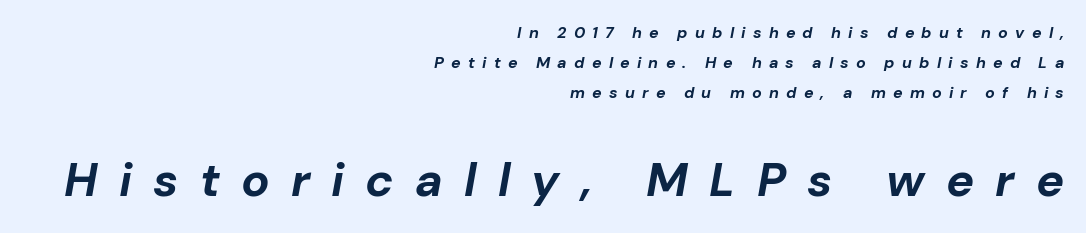
Q: Is the text bold? A: Yes.
Q: Is the text italic (slanted)? A: Yes, it leans right by about 10 degrees.
Q: Is the text underlined? A: No.
Q: How is the paragraph aligned? A: Right-aligned.
Q: Is the spacing between letters normal or unusually wide? A: Unusually wide.
Q: Which block of text is set in a larger size, the first (top) or the second (bottom)? A: The second (bottom) one.
Q: Width (condensed, normal, or wide)? A: Normal.
Q: Stroke contrast? A: Low.
Q: x-height? A: Medium.
Q: Monospaced? A: No.
